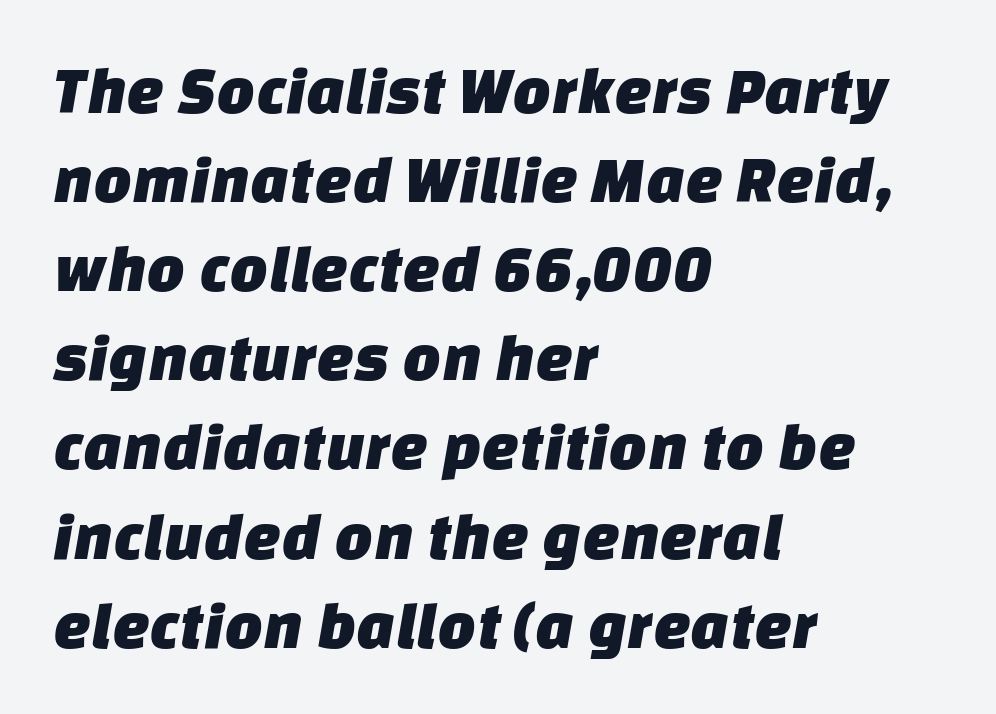
Font category for this specimen: sans-serif. The space between consecutive lines is moderate. Nothing unusual about the tracking: characters are spaced as the font intends. Short and long lines alike share a common starting point at left. Varying glyph widths throughout — classic text-font behaviour.
